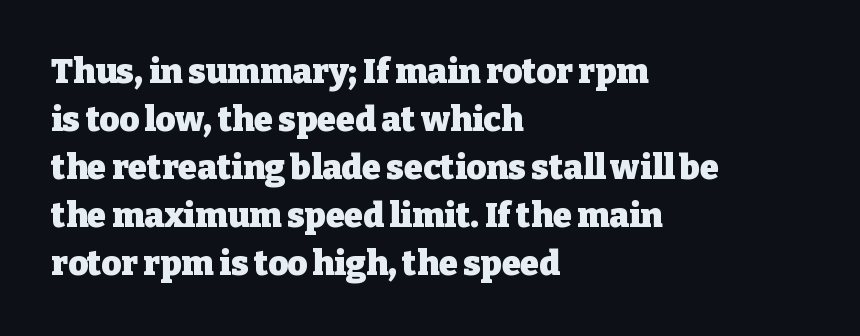
The image shows 34 px heavy serif type, upright; set left-aligned, normal line spacing (1.41x), normal letter spacing, not underlined; low stroke contrast and a medium x-height.
